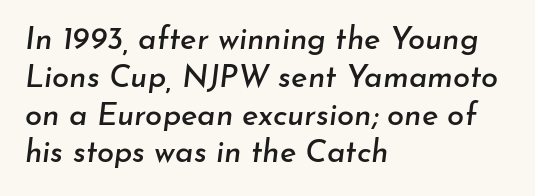
The image shows 31 px text type, italic (leaning right); set left-aligned, line spacing 1.22x, normal letter spacing, not underlined; low stroke contrast and a small x-height.
